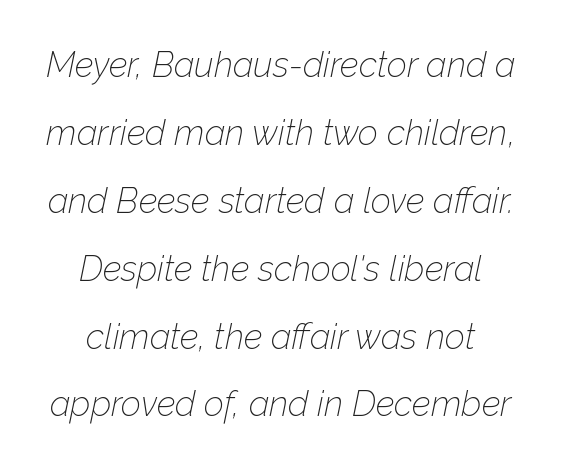
The image shows 35 px thin type, italic (leaning right); set loose line spacing (1.94x), normal letter spacing, not underlined; low stroke contrast and a medium x-height.
